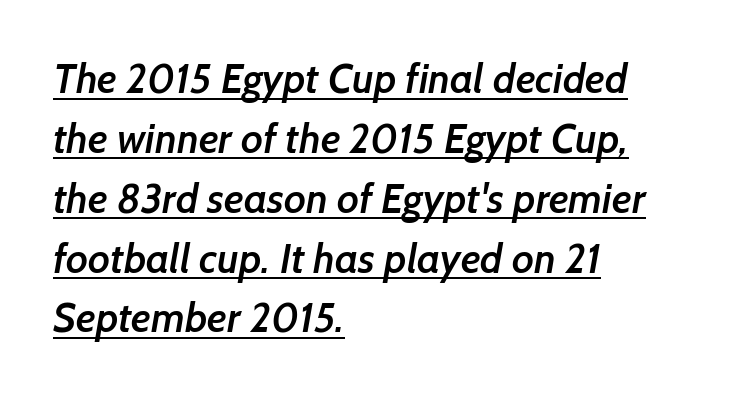
{"serif": "no", "bold": "semi", "weight": "semibold", "width": "normal", "stroke_contrast": "low", "x_height": "medium", "monospaced": "no", "underline": "yes", "align": "left", "line_spacing": "normal", "line_spacing_ratio": 1.46, "letter_spacing": "normal", "letter_spacing_em": 0.0, "glyph_px": 41}
